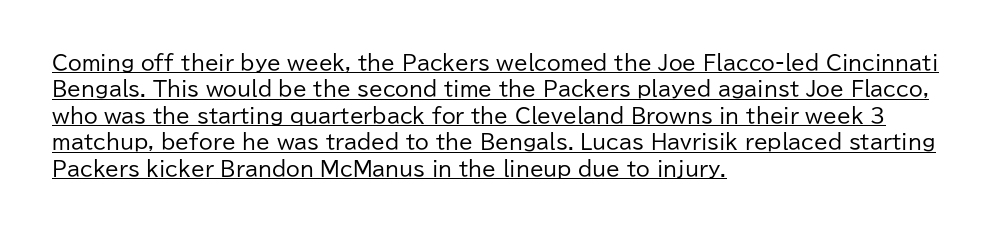
The image shows 20 px text type, upright; set left-aligned, normal line spacing (1.32x), normal letter spacing, underlined.
